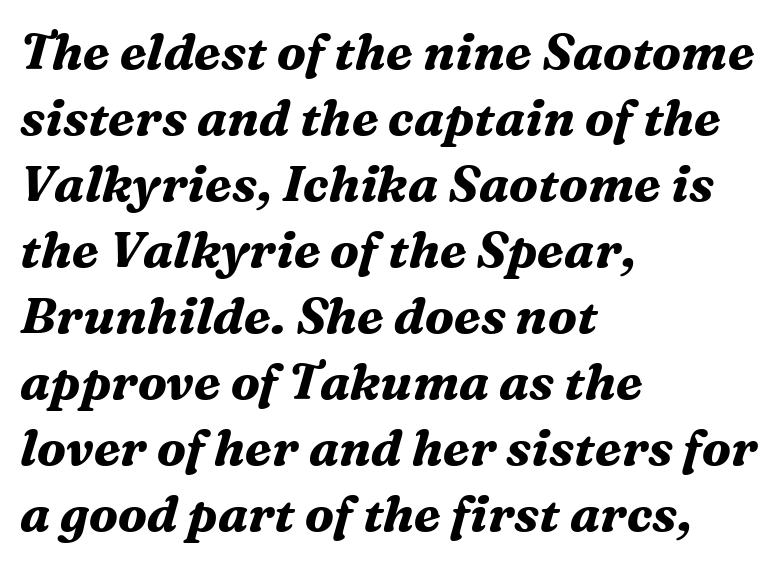
Designer's note — italics engaged. This is heavy type, rendered in bold. The letters carry serifs — small finishing strokes at the ends of their stems. These lines stack with their left ends in a neat column.
